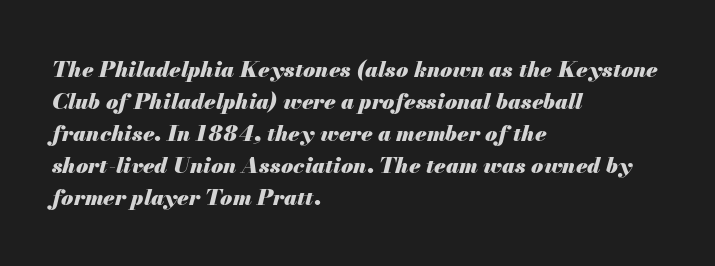
{"italic": "yes", "lean": "right", "slant_degrees": 13, "bold": "yes", "underline": "no", "align": "left", "line_spacing": "normal", "line_spacing_ratio": 1.45, "letter_spacing": "normal", "letter_spacing_em": 0.0, "glyph_px": 22}
